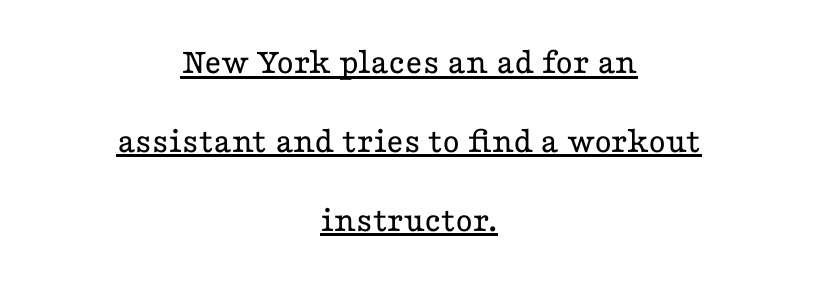
Inter-character spacing is left at the font's built-in metrics. The typography opts for an upright posture over an oblique one. Look at the bottom of the vertical strokes: they flare into serifs here. This sample is center-justified, so both line endings float freely. Line spacing here is loose. No extra ink here — the face is not bold.
